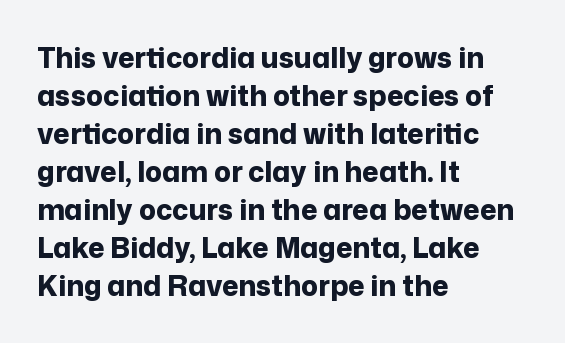
{"serif": "no", "italic": "no", "bold": "yes", "weight": "bold", "width": "normal", "stroke_contrast": "low", "x_height": "medium", "monospaced": "no", "underline": "no", "align": "left", "line_spacing": "normal", "line_spacing_ratio": 1.36, "letter_spacing": "normal", "letter_spacing_em": 0.0, "glyph_px": 28}
